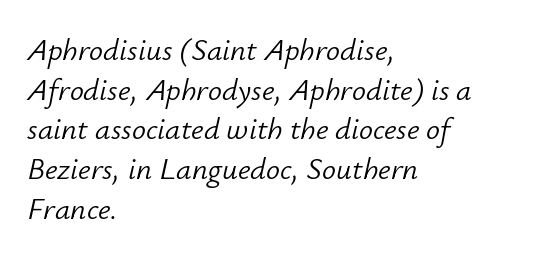
The image shows 31 px light type, italic (leaning right); set left-aligned, normal line spacing (1.28x), normal letter spacing, not underlined; low stroke contrast and a small x-height.
